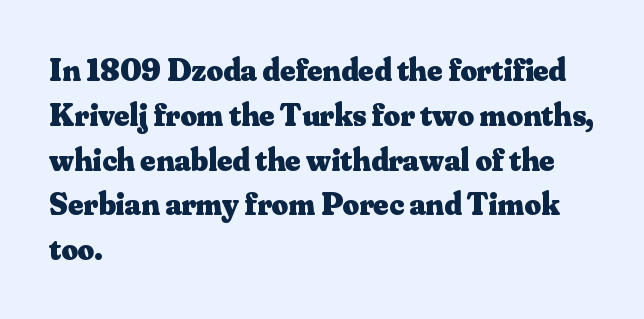
The image shows 32 px heavy serif type, upright; set left-aligned, normal line spacing (1.4x), normal letter spacing, not underlined; medium stroke contrast and a small x-height.
